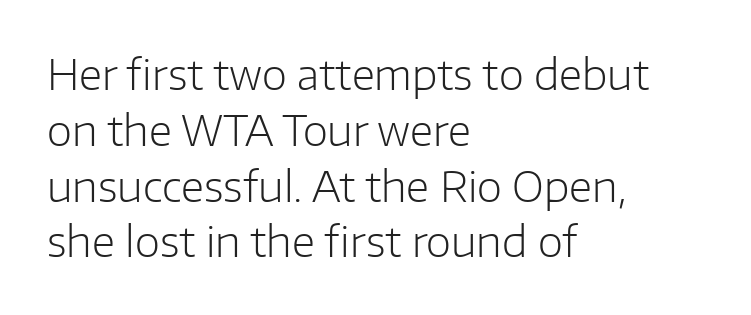
{"serif": "no", "italic": "no", "bold": "no", "weight": "light", "width": "normal", "stroke_contrast": "low", "x_height": "medium", "monospaced": "no", "underline": "no", "align": "left", "line_spacing": "normal", "line_spacing_ratio": 1.36, "letter_spacing": "normal", "letter_spacing_em": 0.0, "glyph_px": 41}
